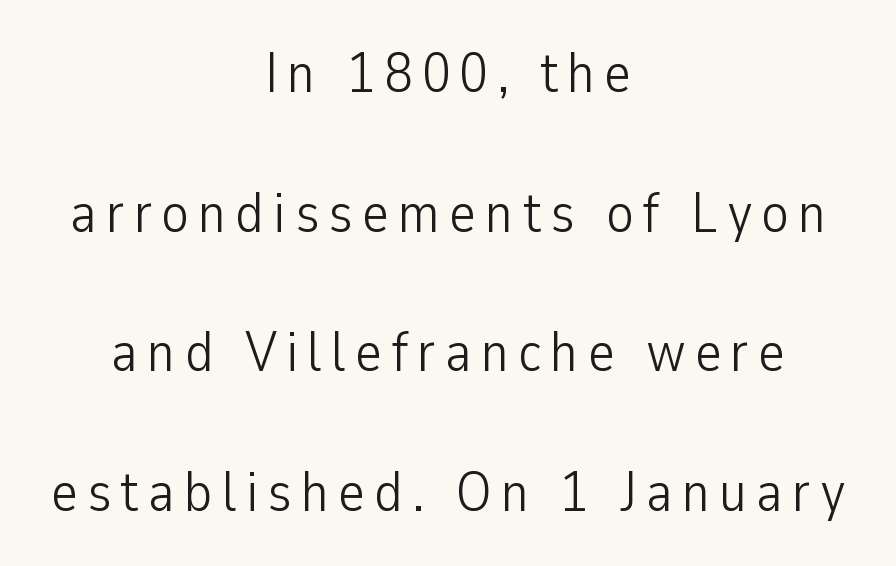
Q: Is the text bold? A: No.
Q: Is the text italic (slanted)? A: No, it is upright.
Q: Is the typeface a serif or a sans-serif typeface? A: Sans-serif.
Q: Is the text underlined? A: No.
Q: How is the paragraph aligned? A: Centered.
Q: Is the spacing between lines tight, normal or loose? A: Loose.
Q: Width (condensed, normal, or wide)? A: Condensed.
Q: Stroke contrast? A: Low.
Q: x-height? A: Medium.
Q: Monospaced? A: No.
